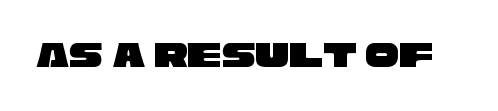
{"serif": "no", "width": "wide", "stroke_contrast": "low", "x_height": "large", "monospaced": "no", "underline": "no", "letter_spacing": "normal", "letter_spacing_em": 0.0, "glyph_px": 38}
